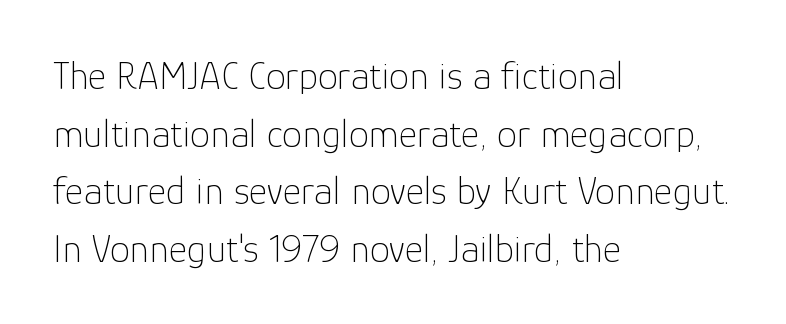
The image shows 40 px thin sans-serif type, upright; set left-aligned, normal line spacing (1.44x), normal letter spacing, not underlined; low stroke contrast and a medium x-height.
